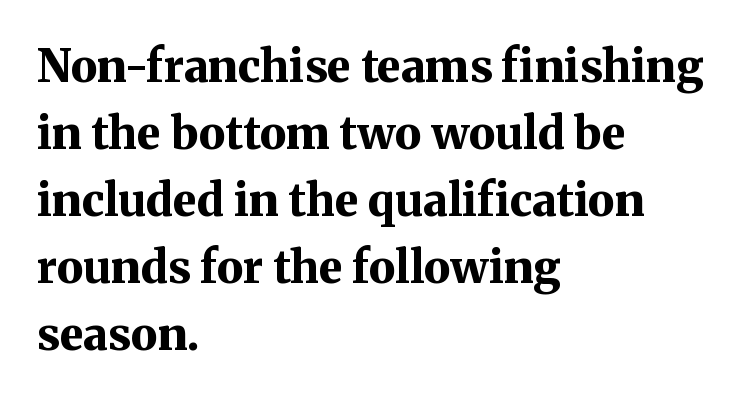
The image shows 45 px bold serif type, upright; set left-aligned, normal line spacing (1.49x), normal letter spacing, not underlined; medium stroke contrast and a medium x-height.
